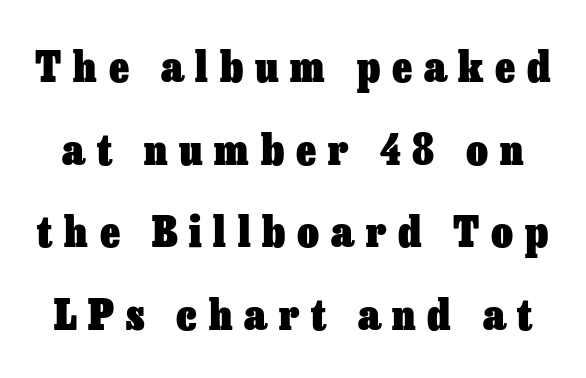
The designer dialed line spacing up above the default. Strokes here are thick enough to call this a true bold. Spacing verdict: proportional, widths tailored to each character. The letters stand upright; this is a roman face. No word sits above an underline. You could only call the tracking loose — the letters float apart.
